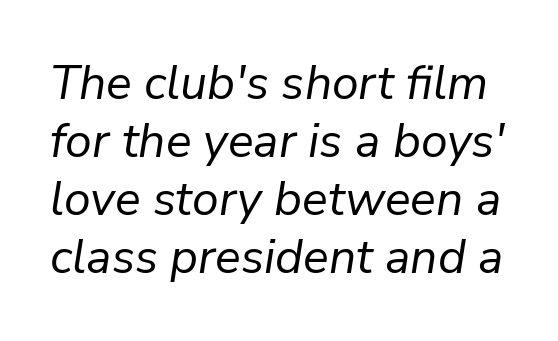
The image shows 48 px regular-weight type, italic (leaning right); set line spacing 1.21x, normal letter spacing, not underlined; low stroke contrast and a medium x-height.
